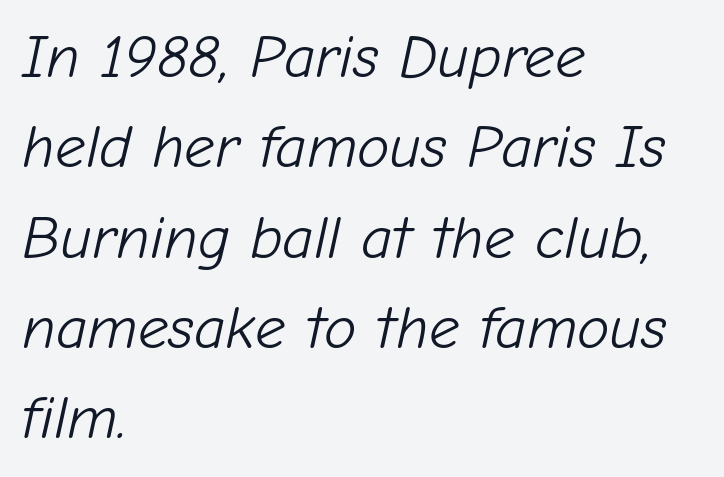
Q: Is the text bold? A: No.
Q: Is the text italic (slanted)? A: Yes, it leans right by about 12 degrees.
Q: Is the text underlined? A: No.
Q: How is the paragraph aligned? A: Left-aligned.
Q: Is the spacing between letters normal or unusually wide? A: Normal.
Q: Is the spacing between lines tight, normal or loose? A: Normal.
Q: Width (condensed, normal, or wide)? A: Normal.
Q: Stroke contrast? A: Low.
Q: x-height? A: Medium.
Q: Monospaced? A: No.
